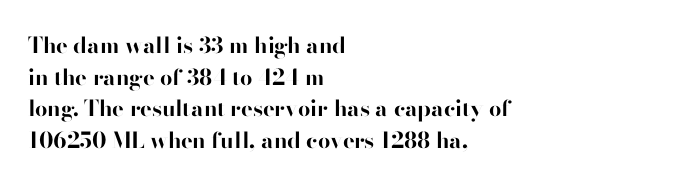
Beneath every word, the page is bare. Successive baselines arrive at the customary interval. It's the straight-up-and-down kind of type. Which margin do the lines hug? The left one — the right edge is uneven. Thick stems and heavy bowls — unmistakably bold.
